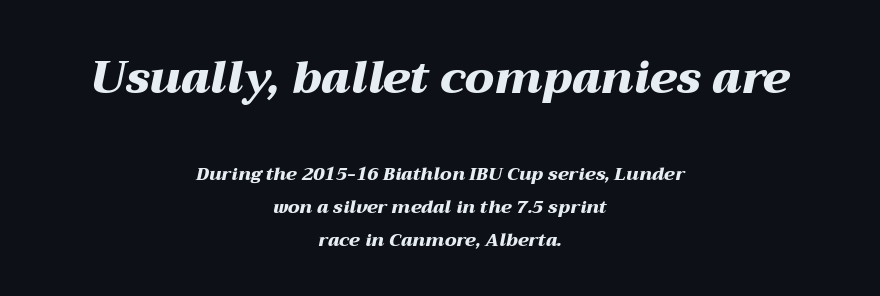
Q: Is the text bold? A: Yes.
Q: Is the text italic (slanted)? A: Yes, it leans right by about 12 degrees.
Q: Is the text underlined? A: No.
Q: How is the paragraph aligned? A: Centered.
Q: Is the spacing between letters normal or unusually wide? A: Normal.
Q: Which block of text is set in a larger size, the first (top) or the second (bottom)? A: The first (top) one.
Q: Width (condensed, normal, or wide)? A: Wide.
Q: Stroke contrast? A: Medium.
Q: x-height? A: Medium.
Q: Monospaced? A: No.
